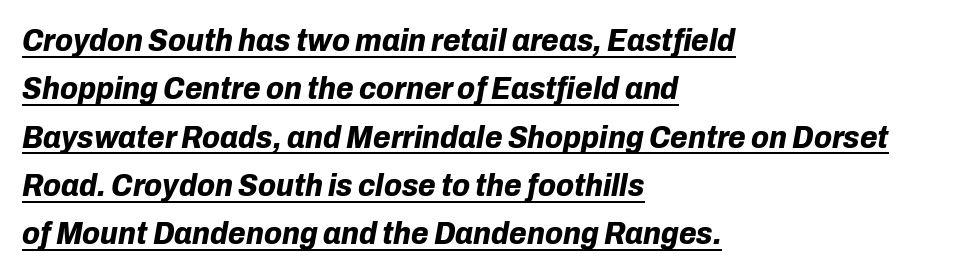
{"italic": "yes", "lean": "right", "slant_degrees": 10, "bold": "yes", "weight": "bold", "width": "normal", "stroke_contrast": "low", "x_height": "medium", "monospaced": "no", "underline": "yes", "align": "left", "line_spacing": "normal", "line_spacing_ratio": 1.51, "letter_spacing": "normal", "letter_spacing_em": 0.0, "glyph_px": 32}
